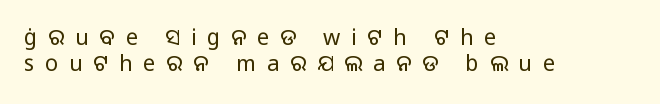
The specimen reads as upright at a glance. If you drew a ruler down the left edge, every line would touch it. A bare baseline throughout the passage. The letters look calm and open, with moderate or lighter stems.
